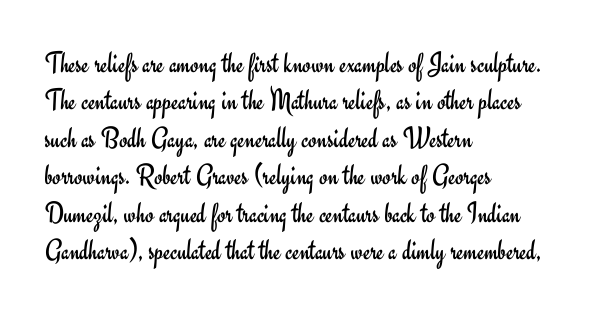
Q: Is the text bold? A: No.
Q: Is the text italic (slanted)? A: Yes.
Q: Is the typeface a serif or a sans-serif typeface? A: Sans-serif.
Q: Is the text underlined? A: No.
Q: How is the paragraph aligned? A: Left-aligned.
Q: Is the spacing between letters normal or unusually wide? A: Normal.
Q: Is the spacing between lines tight, normal or loose? A: Normal.
Q: Width (condensed, normal, or wide)? A: Normal.
Q: Stroke contrast? A: Low.
Q: x-height? A: Small.
Q: Monospaced? A: No.
